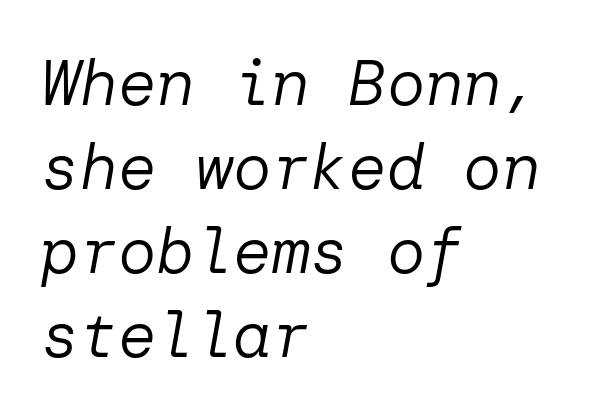
{"italic": "yes", "lean": "right", "slant_degrees": 10, "bold": "no", "weight": "regular", "width": "normal", "stroke_contrast": "low", "x_height": "medium", "underline": "no", "align": "left", "line_spacing": "normal", "line_spacing_ratio": 1.31, "letter_spacing": "normal", "letter_spacing_em": 0.0, "glyph_px": 64}
